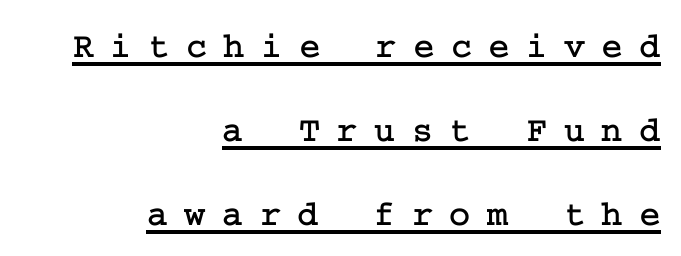
Regarding serifs, this sample has them. The rag falls on the left side of this text block. Tall strokes in this sample are plumb rather than angled. Airy leading.
